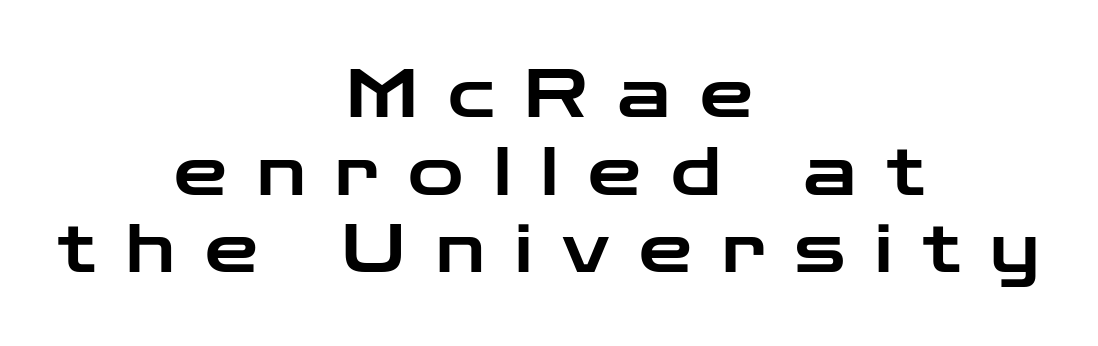
Q: Is the text italic (slanted)? A: No, it is upright.
Q: Is the typeface a serif or a sans-serif typeface? A: Sans-serif.
Q: Is the text underlined? A: No.
Q: How is the paragraph aligned? A: Centered.
Q: Is the spacing between letters normal or unusually wide? A: Unusually wide.
Q: Width (condensed, normal, or wide)? A: Wide.
Q: Stroke contrast? A: Low.
Q: x-height? A: Medium.
Q: Monospaced? A: No.
